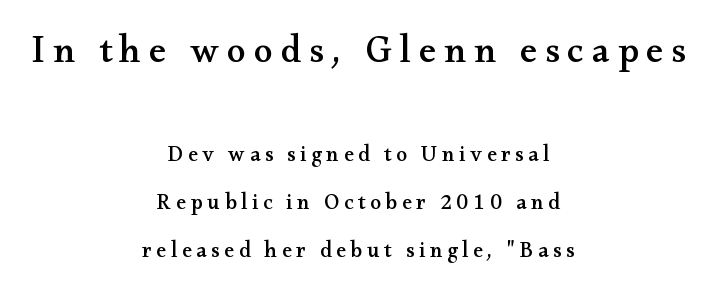
Q: Is the text italic (slanted)? A: No, it is upright.
Q: Is the typeface a serif or a sans-serif typeface? A: Serif.
Q: Is the text underlined? A: No.
Q: How is the paragraph aligned? A: Centered.
Q: Is the spacing between letters normal or unusually wide? A: Unusually wide.
Q: Is the spacing between lines tight, normal or loose? A: Loose.
Q: Which block of text is set in a larger size, the first (top) or the second (bottom)? A: The first (top) one.
Q: Width (condensed, normal, or wide)? A: Wide.
Q: Stroke contrast? A: Medium.
Q: x-height? A: Small.
Q: Monospaced? A: No.
